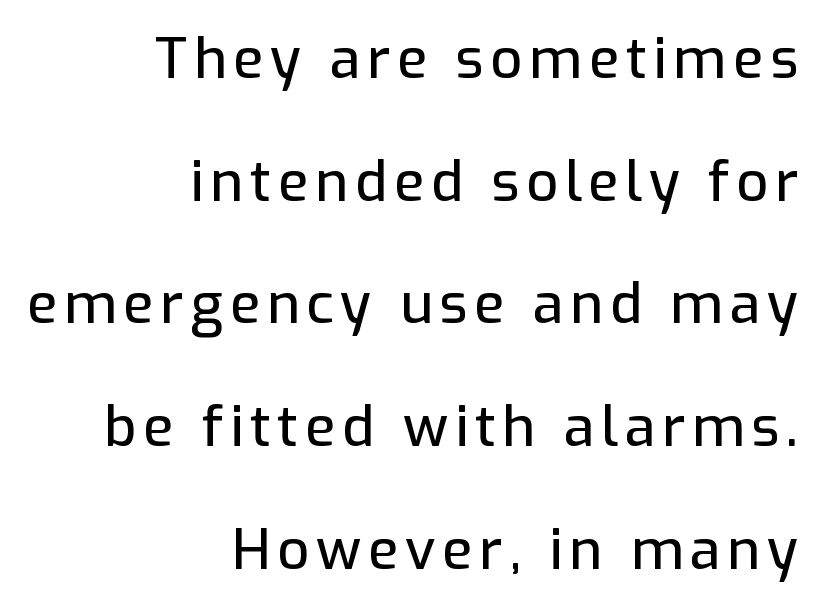
The image shows 56 px sans-serif type, upright; set right-aligned, loose line spacing (2.19x), not underlined; low stroke contrast and a medium x-height.
